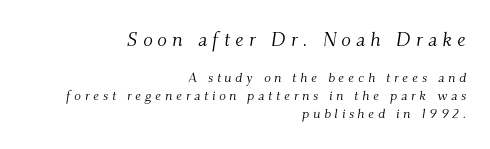
{"italic": "yes", "lean": "right", "slant_degrees": 9, "bold": "no", "underline": "no", "align": "right", "line_spacing": "normal", "line_spacing_ratio": 1.29, "letter_spacing": "wide", "letter_spacing_em": 0.26, "larger_block": "first", "size_ratio": 1.43, "glyph_px": 20}
